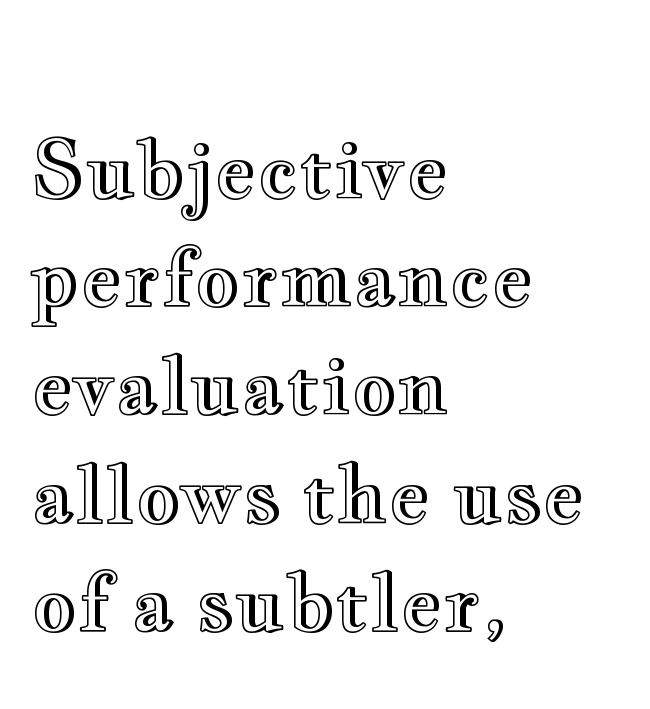
{"italic": "no", "width": "wide", "x_height": "small", "monospaced": "no", "underline": "no", "align": "left", "line_spacing": "normal", "line_spacing_ratio": 1.37, "letter_spacing": "normal", "letter_spacing_em": 0.0, "glyph_px": 79}
